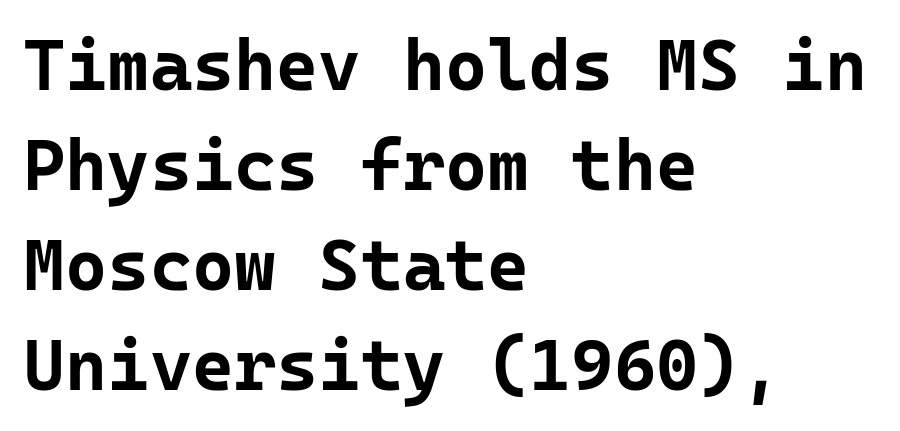
The image shows 72 px bold sans-serif type, upright, monospaced; set left-aligned, normal line spacing (1.39x), normal letter spacing, not underlined; low stroke contrast and a medium x-height.
